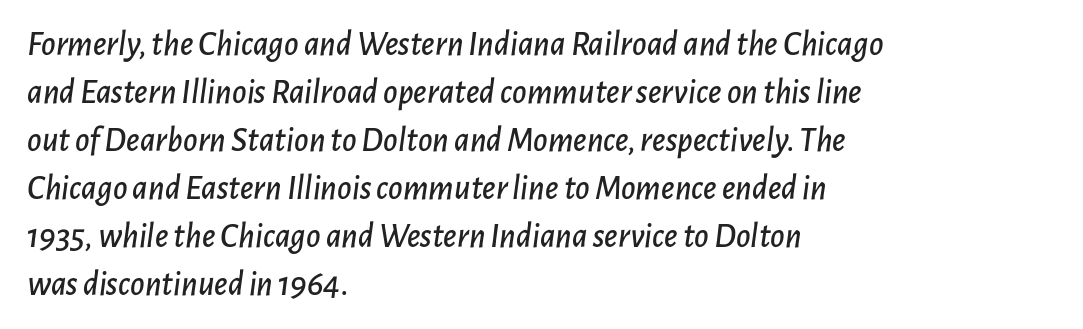
Each word holds together tightly as a unit, with standard inter-letter gaps. The string is rendered with underlining switched off. The leading is moderate, giving the passage an even texture. The rendering uses natural spacing where letterforms have individual widths.
